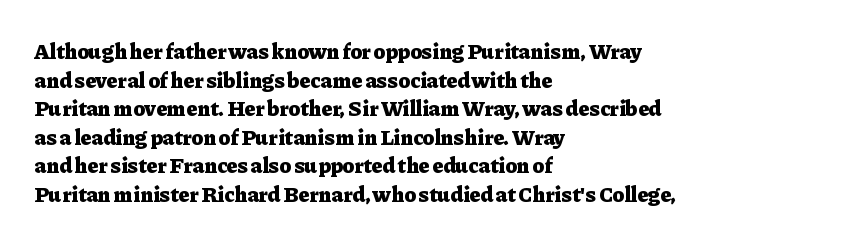
The image shows 22 px bold type, upright; set left-aligned, normal line spacing (1.3x), normal letter spacing, not underlined.
